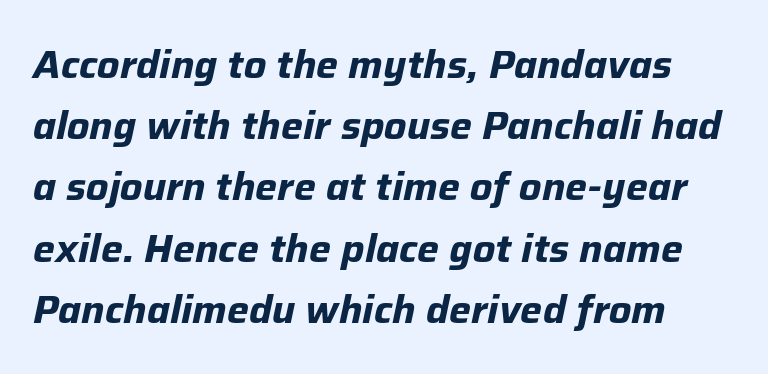
Q: Is the text bold? A: Yes.
Q: Is the text italic (slanted)? A: Yes, it leans right by about 12 degrees.
Q: Is the text underlined? A: No.
Q: Is the spacing between letters normal or unusually wide? A: Normal.
Q: Is the spacing between lines tight, normal or loose? A: Normal.
Q: Width (condensed, normal, or wide)? A: Normal.
Q: Stroke contrast? A: Low.
Q: x-height? A: Medium.
Q: Monospaced? A: No.
